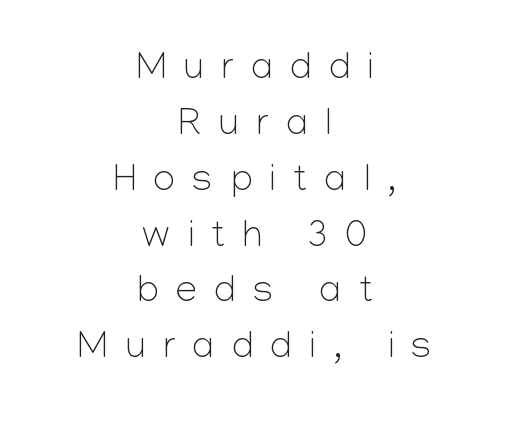
{"serif": "no", "italic": "no", "bold": "no", "weight": "light", "width": "normal", "stroke_contrast": "low", "x_height": "medium", "monospaced": "no", "underline": "no", "align": "center", "line_spacing": "normal", "line_spacing_ratio": 1.47, "letter_spacing": "wide", "letter_spacing_em": 0.47, "glyph_px": 38}
